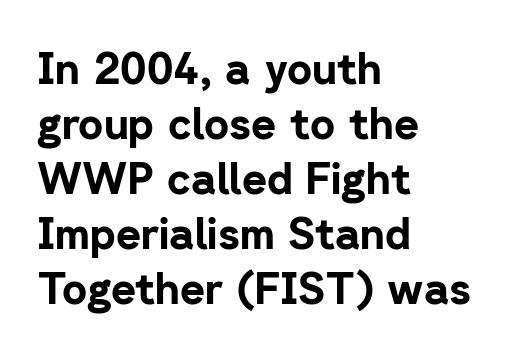
The typesetter chose a ragged-right arrangement here. The rendering uses natural spacing where letterforms have individual widths. Pretty heavy lettering here — definitely bold. The space directly below the letters is spotless. Classification — sans serif.
